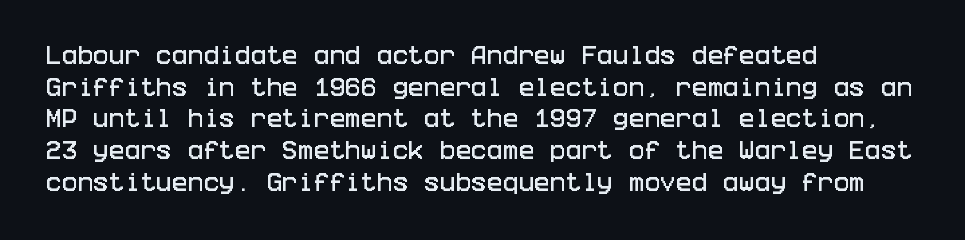
Q: Is the text italic (slanted)? A: No, it is upright.
Q: Is the text underlined? A: No.
Q: How is the paragraph aligned? A: Left-aligned.
Q: Is the spacing between letters normal or unusually wide? A: Normal.
Q: Is the spacing between lines tight, normal or loose? A: Normal.
